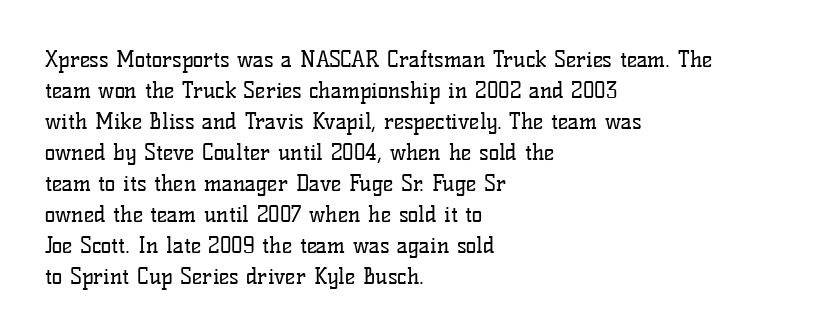
Q: Is the text bold? A: No.
Q: Is the text italic (slanted)? A: No, it is upright.
Q: Is the text underlined? A: No.
Q: How is the paragraph aligned? A: Left-aligned.
Q: Is the spacing between letters normal or unusually wide? A: Normal.
Q: Is the spacing between lines tight, normal or loose? A: Normal.
